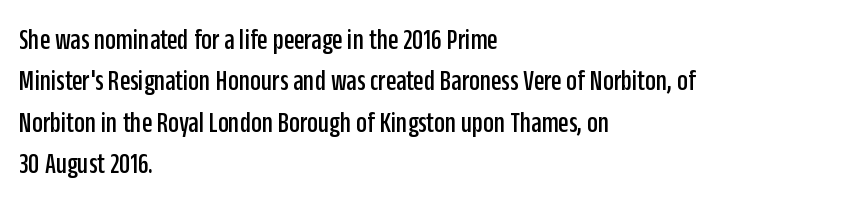
Q: Is the text italic (slanted)? A: No, it is upright.
Q: Is the typeface a serif or a sans-serif typeface? A: Sans-serif.
Q: Is the text underlined? A: No.
Q: How is the paragraph aligned? A: Left-aligned.
Q: Is the spacing between letters normal or unusually wide? A: Normal.
Q: Is the spacing between lines tight, normal or loose? A: Normal.
Q: Width (condensed, normal, or wide)? A: Condensed.
Q: Stroke contrast? A: Low.
Q: x-height? A: Large.
Q: Monospaced? A: No.
